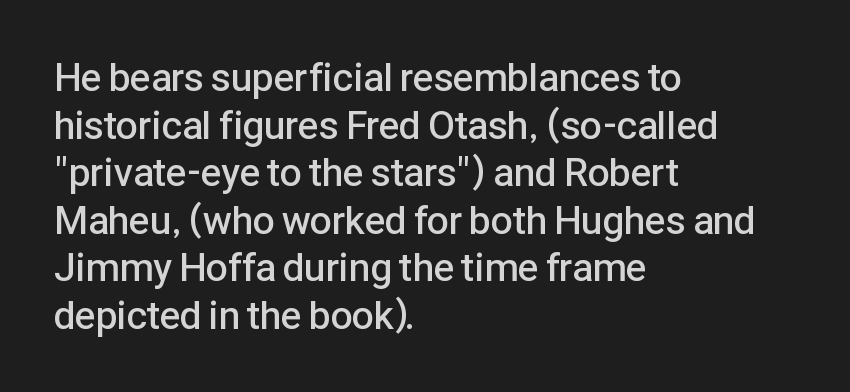
A somewhat darkened texture: the type is semibold rather than bold. The letters advance in unequal steps, a hallmark of proportional type. Notice how the passage keeps a crisp vertical edge on the left only. Students, note that the glyphs here touch the page at normal intervals. The font's upright variant was chosen for this text. Regarding serifs, this sample does without them.
